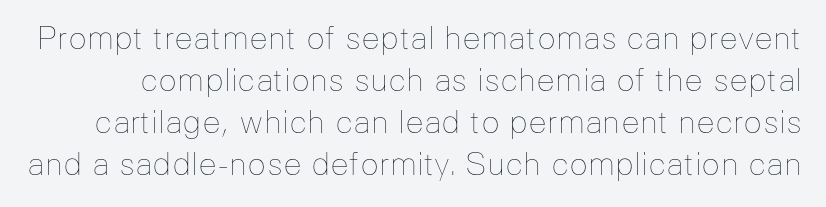
Designer's note — italics off, roman on. Do the characters align in a grid? No, the font is proportional. Default kerning and tracking; the words read as compact shapes. The font sits on the lighter half of the weight spectrum, regular included.
